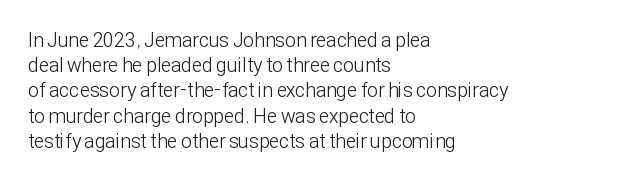
Q: Is the text bold? A: No.
Q: Is the text italic (slanted)? A: No, it is upright.
Q: Is the text underlined? A: No.
Q: How is the paragraph aligned? A: Left-aligned.
Q: Is the spacing between letters normal or unusually wide? A: Normal.
Q: Is the spacing between lines tight, normal or loose? A: Normal.
